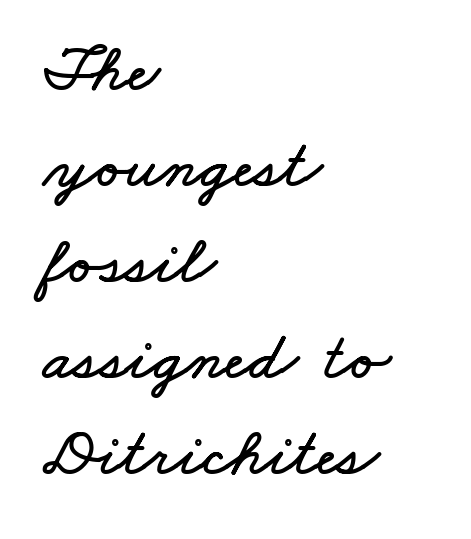
{"width": "wide", "stroke_contrast": "low", "x_height": "small", "monospaced": "no", "underline": "no", "align": "left", "line_spacing": "normal", "line_spacing_ratio": 1.41, "letter_spacing": "normal", "letter_spacing_em": 0.0, "glyph_px": 68}
